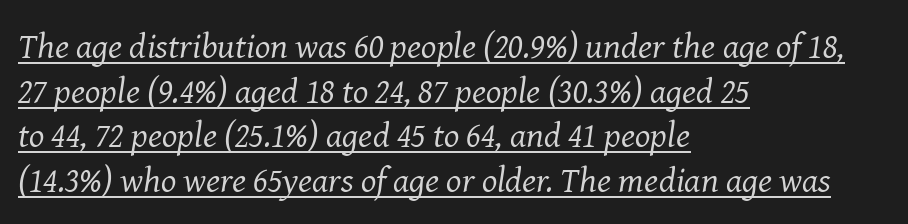
Emphasis-style slanted type is in use. Is the stroke heavy? The answer is a plain regular-or-lighter. These characters rest on top of a visible drawn line. Classification — serif. This sample has the flowing, uneven cadence of proportional lettering. Between one letter and the next there's only the usual sliver of space.
